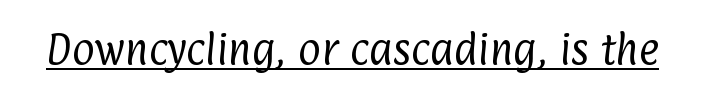
{"serif": "no", "bold": "no", "weight": "regular", "width": "condensed", "stroke_contrast": "low", "x_height": "medium", "monospaced": "no", "underline": "yes", "letter_spacing": "normal", "letter_spacing_em": 0.0, "glyph_px": 35}
